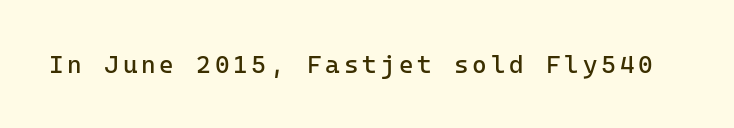
The image shows 25 px text type, upright; set not underlined.
